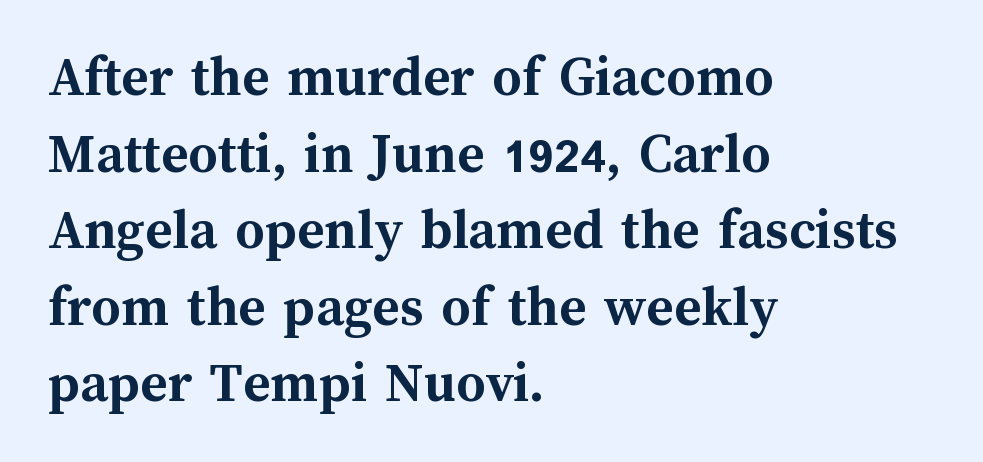
Unmarked baselines from the first word to the last. Caption: bold face, heavy strokes. Line spacing here is normal. Default kerning and tracking; the words read as compact shapes. Character widths vary here, with narrow letters taking less room than wide ones. The type sits square on the baseline with zero lean.
